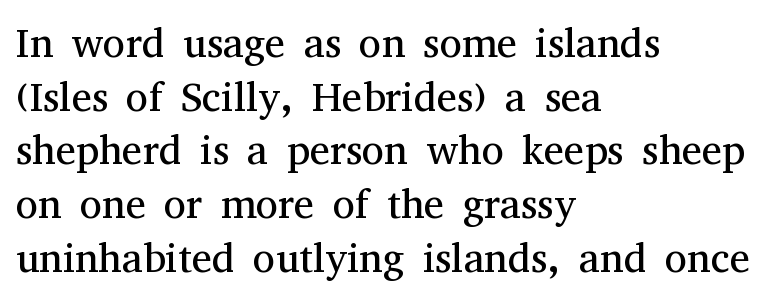
{"serif": "yes", "italic": "no", "bold": "no", "weight": "regular", "width": "normal", "stroke_contrast": "medium", "x_height": "medium", "monospaced": "no", "underline": "no", "align": "left", "line_spacing": "normal", "line_spacing_ratio": 1.31, "letter_spacing": "normal", "letter_spacing_em": 0.0, "glyph_px": 41}
